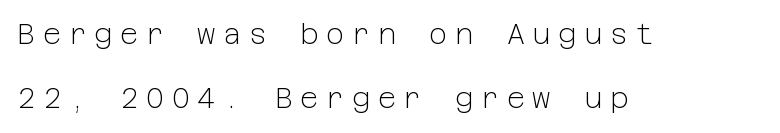
Q: Is the text bold? A: No.
Q: Is the text italic (slanted)? A: No, it is upright.
Q: Is the typeface a serif or a sans-serif typeface? A: Sans-serif.
Q: Is the text underlined? A: No.
Q: How is the paragraph aligned? A: Left-aligned.
Q: Is the spacing between letters normal or unusually wide? A: Unusually wide.
Q: Is the spacing between lines tight, normal or loose? A: Loose.
Q: Width (condensed, normal, or wide)? A: Normal.
Q: Stroke contrast? A: Low.
Q: x-height? A: Medium.
